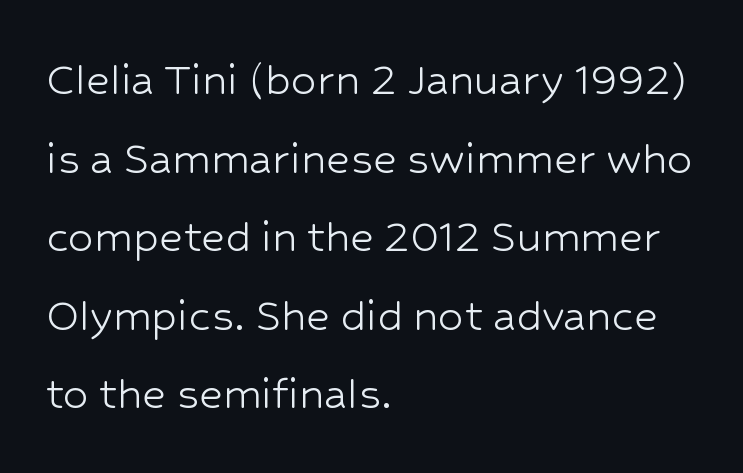
The image shows 51 px light sans-serif type, upright; set left-aligned, normal line spacing (1.54x), normal letter spacing, not underlined; low stroke contrast and a medium x-height.
